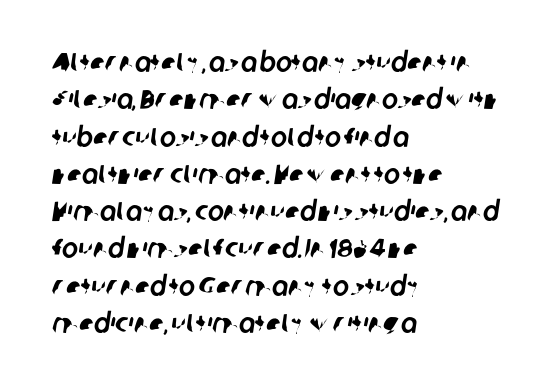
Q: Is the text underlined? A: No.
Q: How is the paragraph aligned? A: Left-aligned.
Q: Is the spacing between letters normal or unusually wide? A: Normal.
Q: Is the spacing between lines tight, normal or loose? A: Normal.
